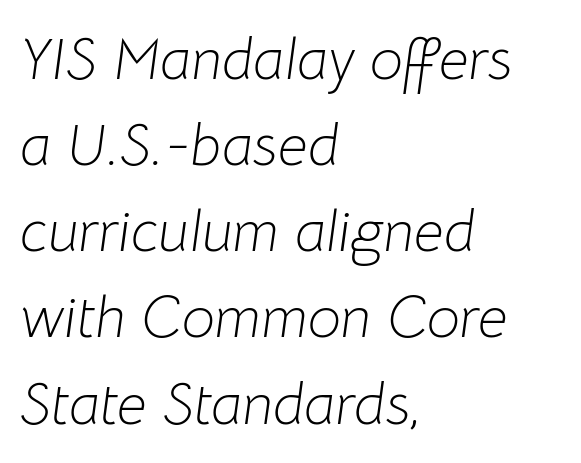
{"italic": "yes", "lean": "right", "slant_degrees": 8, "bold": "no", "weight": "light", "width": "normal", "stroke_contrast": "low", "x_height": "medium", "monospaced": "no", "underline": "no", "align": "left", "line_spacing": "normal", "line_spacing_ratio": 1.46, "letter_spacing": "normal", "letter_spacing_em": 0.0, "glyph_px": 59}
